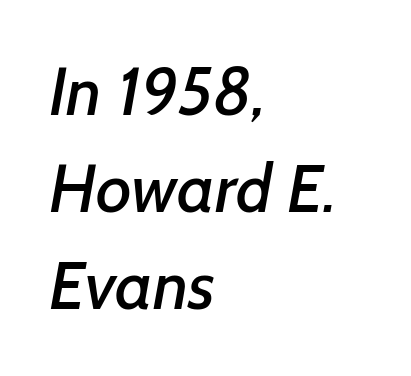
The image shows 68 px sans-serif type; set left-aligned, normal line spacing (1.43x), normal letter spacing, not underlined; low stroke contrast and a medium x-height.
